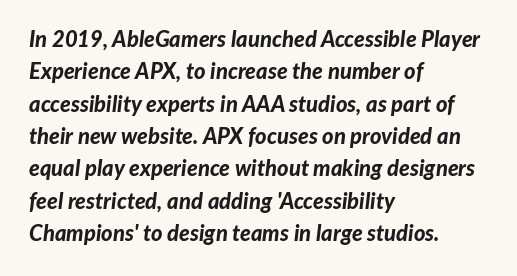
The image shows 22 px bold type, italic (leaning right); set left-aligned, normal line spacing (1.47x), normal letter spacing, not underlined.
